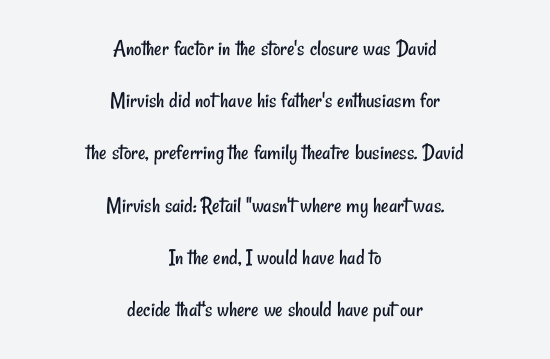
{"bold": "no", "underline": "no", "align": "center", "line_spacing": "loose", "line_spacing_ratio": 2.27, "letter_spacing": "normal", "letter_spacing_em": 0.0, "glyph_px": 23}
